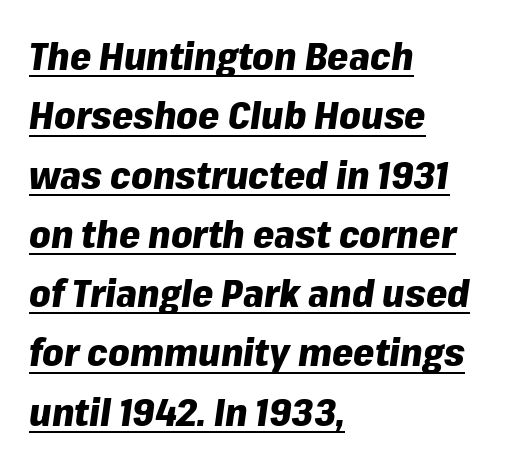
Q: Is the text bold? A: Yes.
Q: Is the text italic (slanted)? A: Yes, it leans right by about 8 degrees.
Q: Is the text underlined? A: Yes.
Q: How is the paragraph aligned? A: Left-aligned.
Q: Is the spacing between letters normal or unusually wide? A: Normal.
Q: Is the spacing between lines tight, normal or loose? A: Normal.
Q: Width (condensed, normal, or wide)? A: Normal.
Q: Stroke contrast? A: Low.
Q: x-height? A: Medium.
Q: Monospaced? A: No.
